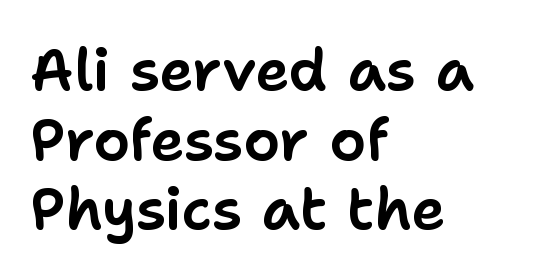
Q: Is the text italic (slanted)? A: No, it is upright.
Q: Is the typeface a serif or a sans-serif typeface? A: Sans-serif.
Q: Is the text underlined? A: No.
Q: How is the paragraph aligned? A: Left-aligned.
Q: Is the spacing between letters normal or unusually wide? A: Normal.
Q: Width (condensed, normal, or wide)? A: Normal.
Q: Stroke contrast? A: Low.
Q: x-height? A: Medium.
Q: Monospaced? A: No.
